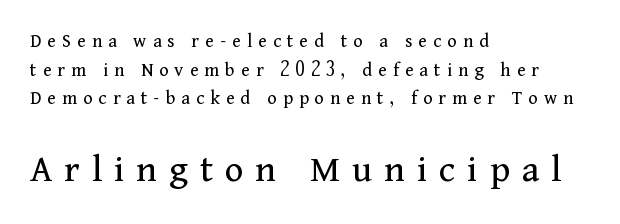
Q: Is the text bold? A: No.
Q: Is the text italic (slanted)? A: No, it is upright.
Q: Is the typeface a serif or a sans-serif typeface? A: Serif.
Q: Is the text underlined? A: No.
Q: How is the paragraph aligned? A: Left-aligned.
Q: Is the spacing between letters normal or unusually wide? A: Unusually wide.
Q: Is the spacing between lines tight, normal or loose? A: Normal.
Q: Which block of text is set in a larger size, the first (top) or the second (bottom)? A: The second (bottom) one.
Q: Width (condensed, normal, or wide)? A: Normal.
Q: Stroke contrast? A: Medium.
Q: x-height? A: Medium.
Q: Monospaced? A: No.
